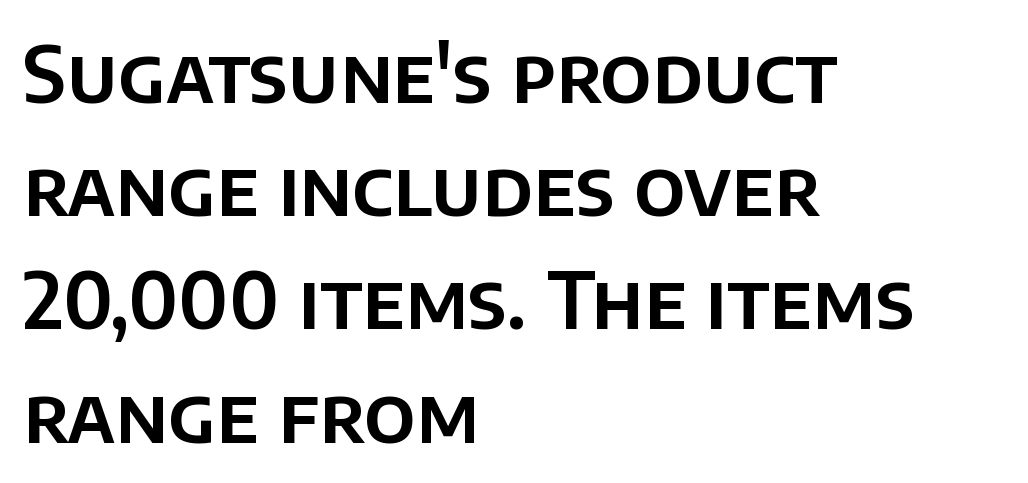
The image shows 77 px sans-serif type, upright; set left-aligned, normal line spacing (1.47x), normal letter spacing, not underlined; low stroke contrast and a large x-height.
